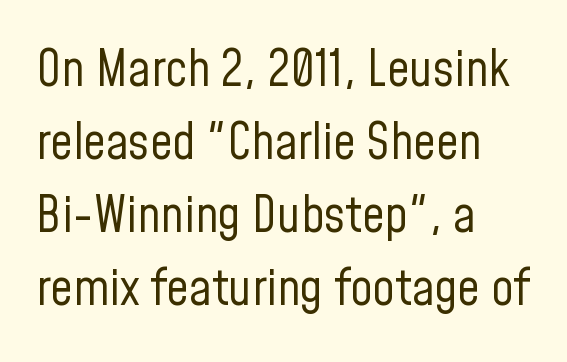
{"serif": "no", "italic": "no", "bold": "no", "weight": "regular", "width": "condensed", "stroke_contrast": "low", "x_height": "medium", "monospaced": "no", "underline": "no", "align": "left", "line_spacing": "normal", "line_spacing_ratio": 1.46, "letter_spacing": "normal", "letter_spacing_em": 0.0, "glyph_px": 50}
